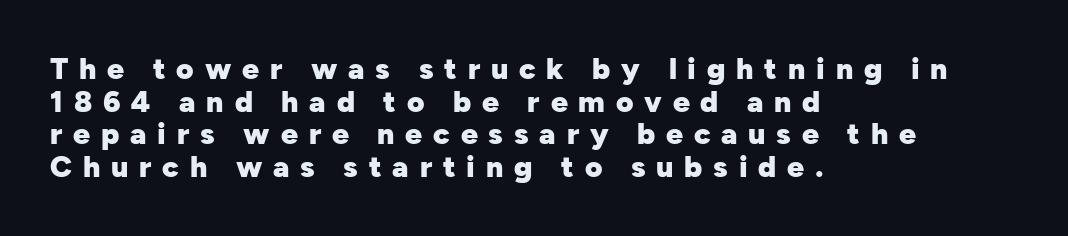
Q: Is the text bold? A: Yes.
Q: Is the text italic (slanted)? A: No, it is upright.
Q: Is the typeface a serif or a sans-serif typeface? A: Sans-serif.
Q: Is the text underlined? A: No.
Q: How is the paragraph aligned? A: Left-aligned.
Q: Is the spacing between letters normal or unusually wide? A: Unusually wide.
Q: Is the spacing between lines tight, normal or loose? A: Tight.
Q: Width (condensed, normal, or wide)? A: Normal.
Q: Stroke contrast? A: Low.
Q: x-height? A: Medium.
Q: Monospaced? A: No.
